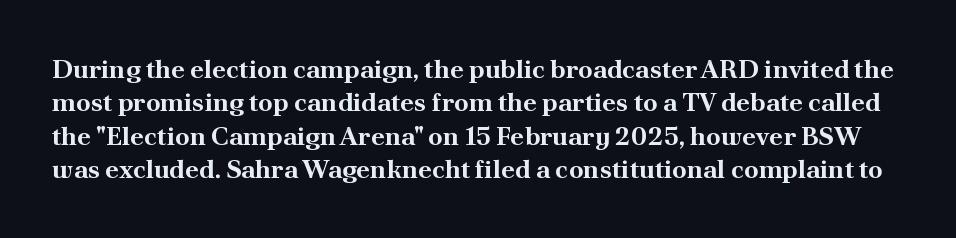
The image shows 26 px bold type, upright; set normal line spacing (1.28x), normal letter spacing, not underlined.
